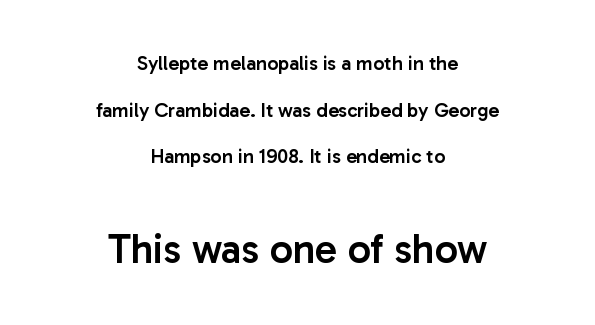
The space beneath each line is pristine and unruled. Look at the glyph heights: the lower group is clearly the bigger setting. Layout note: lines centered. Classification — sans serif. Nobody touched the tracking dial on this one.
